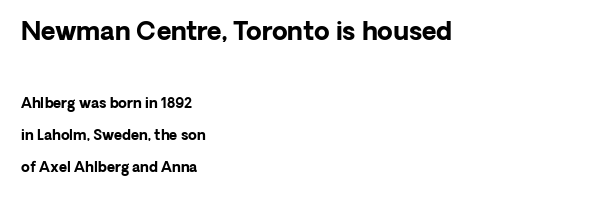
{"italic": "no", "bold": "yes", "underline": "no", "align": "left", "line_spacing": "loose", "line_spacing_ratio": 2.26, "letter_spacing": "normal", "letter_spacing_em": 0.0, "larger_block": "first", "size_ratio": 1.79, "glyph_px": 25}
